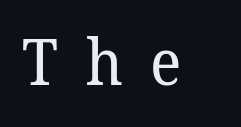
The image shows 63 px regular-weight serif type, upright; set unusually wide letter spacing (+0.44 em), not underlined; low stroke contrast and a medium x-height.
